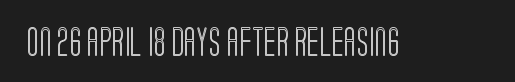
The image shows 29 px condensed type, upright; set normal letter spacing, not underlined; a large x-height.
